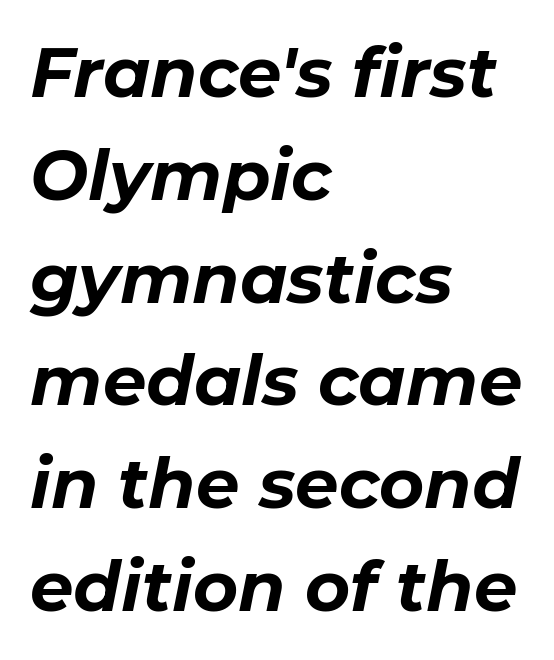
Q: Is the text bold? A: Yes.
Q: Is the text italic (slanted)? A: Yes, it leans right by about 11 degrees.
Q: Is the text underlined? A: No.
Q: How is the paragraph aligned? A: Left-aligned.
Q: Is the spacing between letters normal or unusually wide? A: Normal.
Q: Is the spacing between lines tight, normal or loose? A: Normal.
Q: Width (condensed, normal, or wide)? A: Normal.
Q: Stroke contrast? A: Low.
Q: x-height? A: Medium.
Q: Monospaced? A: No.
